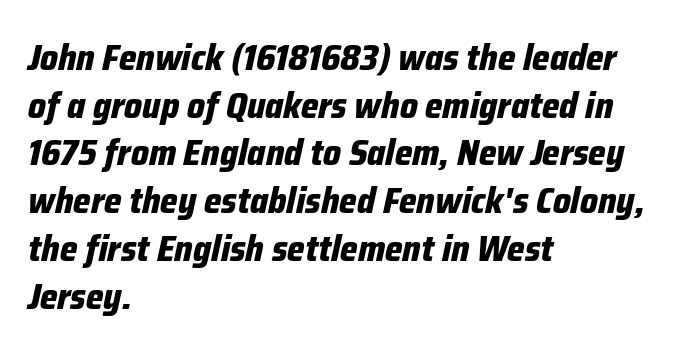
The gap between lines stays unmarked. The characters look thick and weighty, a clear bold. Observe the ordinary spacing: letters are neighbours, not strangers. Whoever set this chose a conventional vertical rhythm. Does the copy run flush right? No — it runs flush left.
